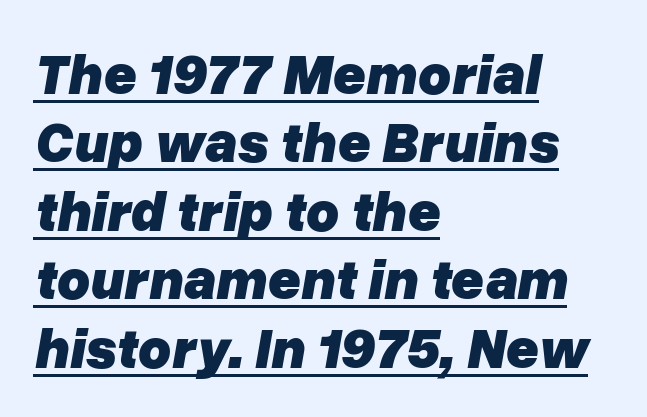
{"italic": "yes", "lean": "right", "slant_degrees": 10, "bold": "yes", "weight": "heavy", "width": "normal", "stroke_contrast": "low", "x_height": "medium", "monospaced": "no", "underline": "yes", "align": "left", "line_spacing_ratio": 1.2, "letter_spacing": "normal", "letter_spacing_em": 0.0, "glyph_px": 57}
